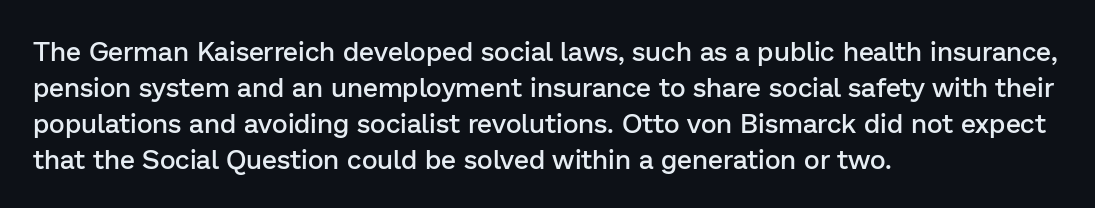
Does extra space separate the letters? No, they use regular spacing. Evenly set lines give the paragraph a standard silhouette. Nobody drew a line under any word here. Notice the strokes are somewhat thickened but not fully heavy: this is a semibold. Layout note: lines flush left.
